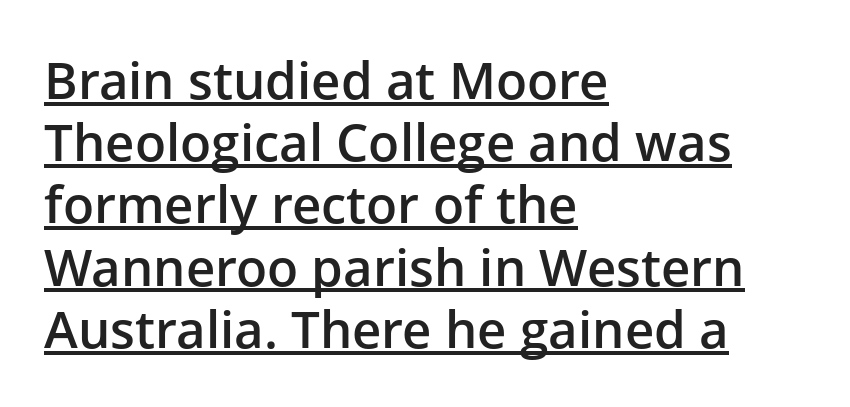
The image shows 51 px semibold sans-serif type, upright; set left-aligned, line spacing 1.22x, normal letter spacing, underlined; low stroke contrast and a medium x-height.
